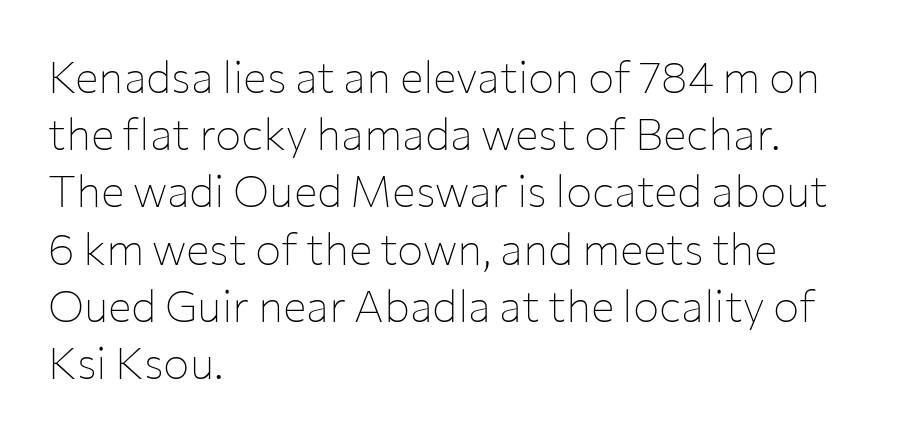
{"serif": "no", "italic": "no", "bold": "no", "weight": "thin", "width": "normal", "stroke_contrast": "low", "x_height": "medium", "monospaced": "no", "underline": "no", "align": "left", "line_spacing": "normal", "line_spacing_ratio": 1.3, "letter_spacing": "normal", "letter_spacing_em": 0.0, "glyph_px": 44}
